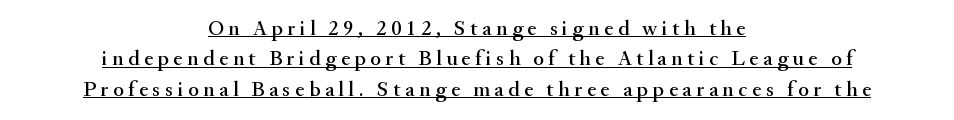
The image shows 22 px text type, upright; set centered, normal line spacing (1.38x), unusually wide letter spacing (+0.2 em), underlined.
